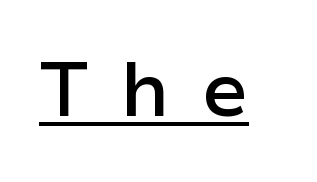
Q: Is the text bold? A: Semi-bold.
Q: Is the text italic (slanted)? A: No, it is upright.
Q: Is the typeface a serif or a sans-serif typeface? A: Sans-serif.
Q: Is the text underlined? A: Yes.
Q: Is the spacing between letters normal or unusually wide? A: Unusually wide.
Q: Width (condensed, normal, or wide)? A: Normal.
Q: Stroke contrast? A: Low.
Q: x-height? A: Medium.
Q: Monospaced? A: No.
